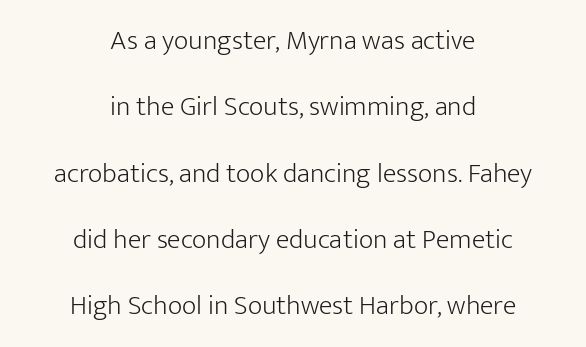
{"serif": "no", "italic": "no", "bold": "no", "weight": "light", "width": "normal", "stroke_contrast": "low", "x_height": "medium", "monospaced": "no", "underline": "no", "align": "center", "line_spacing": "loose", "line_spacing_ratio": 2.37, "letter_spacing": "normal", "letter_spacing_em": 0.0, "glyph_px": 28}
